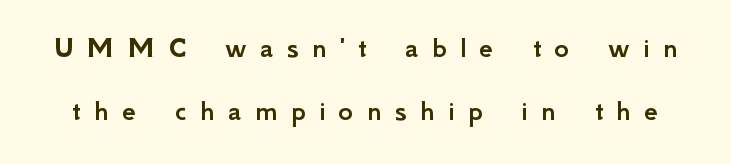
The image shows 31 px sans-serif type, upright; set loose line spacing (2.02x), unusually wide letter spacing (+0.43 em), not underlined; low stroke contrast and a small x-height.
